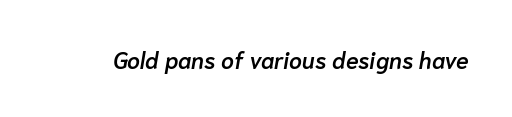
{"italic": "yes", "lean": "right", "slant_degrees": 10, "bold": "semi", "underline": "no", "letter_spacing": "normal", "letter_spacing_em": 0.0, "glyph_px": 23}
